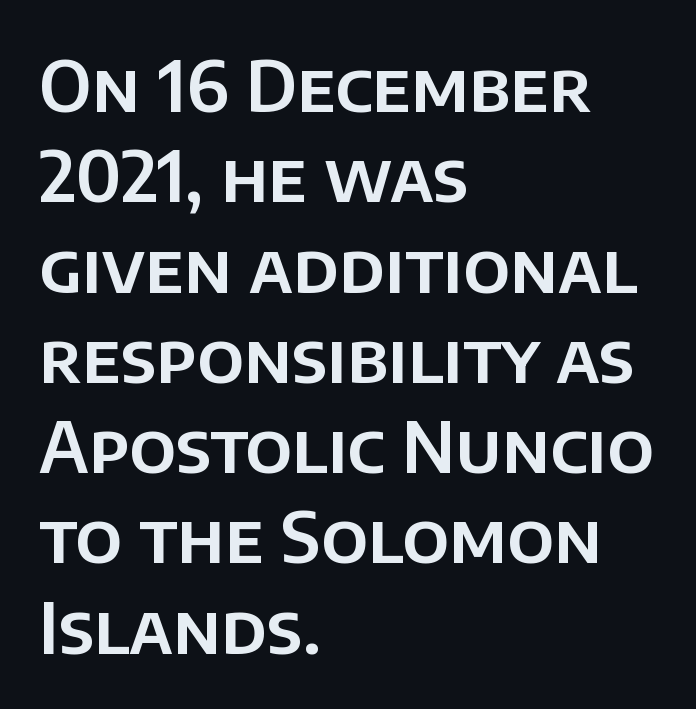
{"serif": "no", "italic": "no", "width": "normal", "stroke_contrast": "low", "x_height": "large", "monospaced": "no", "underline": "no", "align": "left", "line_spacing": "normal", "line_spacing_ratio": 1.29, "letter_spacing": "normal", "letter_spacing_em": 0.0, "glyph_px": 70}
